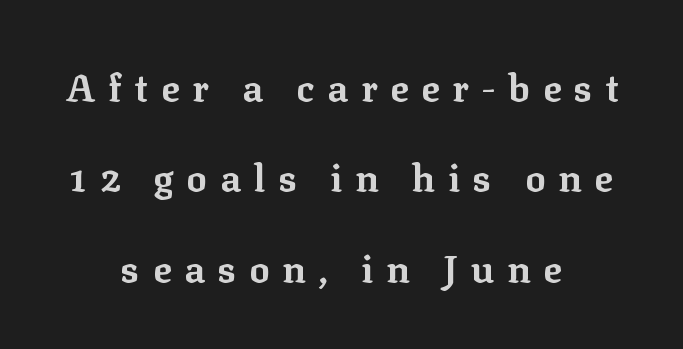
The image shows 38 px bold serif type, upright; set centered, loose line spacing (2.38x), unusually wide letter spacing (+0.34 em), not underlined; low stroke contrast and a medium x-height.
